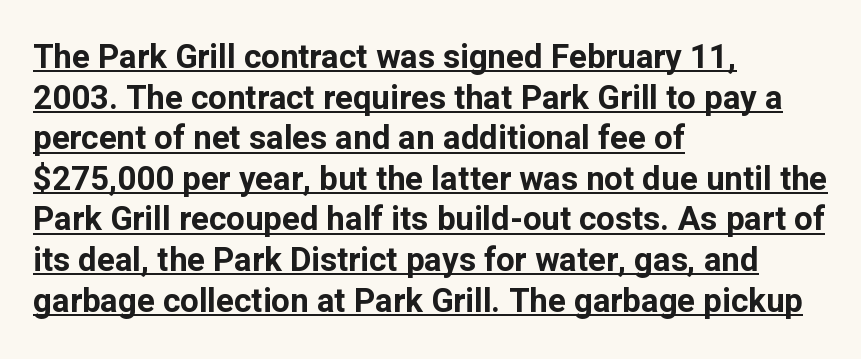
No feet cap the strokes, marking this as sans-serif type. Honestly, the underline is the first thing you notice here. The characters look thick and weighty, a clear bold. The lettering holds an erect, upright posture throughout. Does extra space separate the letters? No, they use regular spacing. Layout note: lines flush left.
